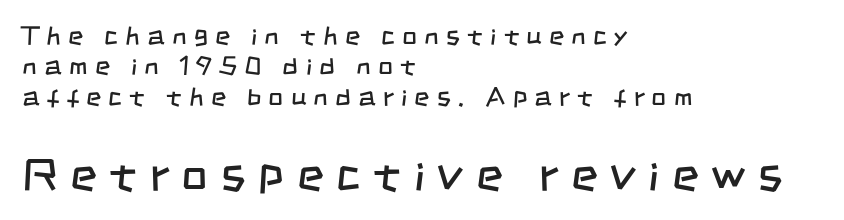
The letters advance in unequal steps, a hallmark of proportional type. Quick note: underline off. The second block has been scaled up relative to the first. Note: no serifs on the glyphs. Horizontal alignment here is leftward, the default for most running prose.
